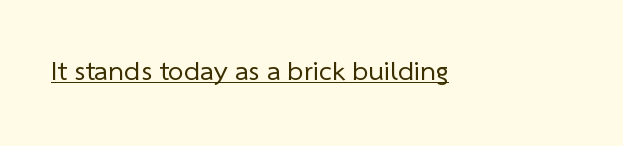
The image shows 28 px regular-weight sans-serif type; set normal letter spacing, underlined; low stroke contrast and a medium x-height.
